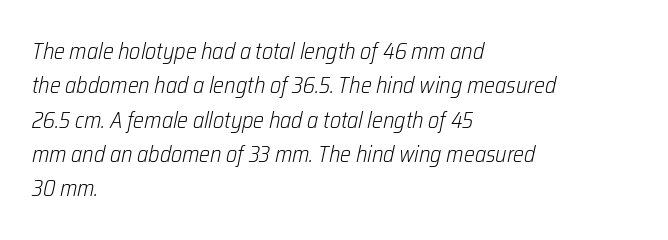
This sample keeps an unexceptional amount of space between lines. The passage shown is not bold in any degree. If you drew a ruler down the left edge, every line would touch it. Glance below the letters and you will spot only blank space.
